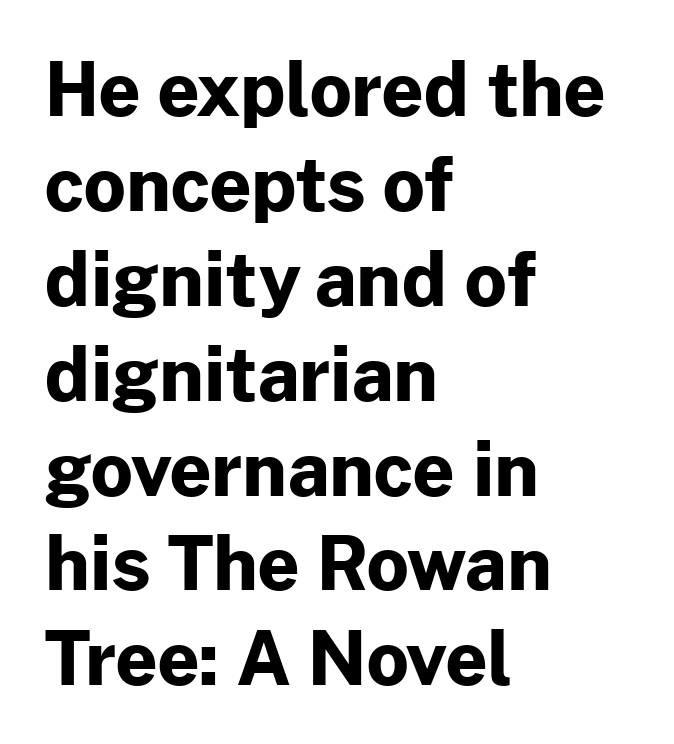
Each new line begins a customary step beneath the previous one. The glyphs in this specimen are sans serif. The passage shown is typed in a proportional face where columns would drift. Posture: upright roman. Any mark beneath the type? The region is blank.
